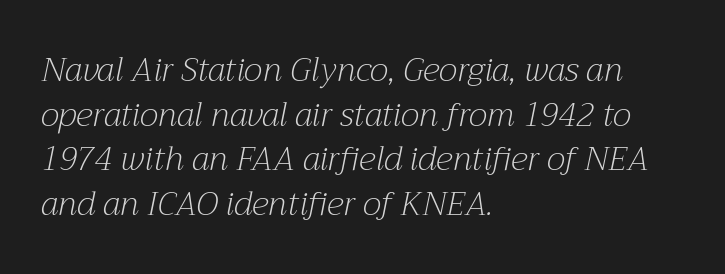
Q: Is the text bold? A: No.
Q: Is the text italic (slanted)? A: Yes, it leans right by about 12 degrees.
Q: Is the typeface a serif or a sans-serif typeface? A: Serif.
Q: Is the text underlined? A: No.
Q: How is the paragraph aligned? A: Left-aligned.
Q: Is the spacing between letters normal or unusually wide? A: Normal.
Q: Is the spacing between lines tight, normal or loose? A: Normal.
Q: Width (condensed, normal, or wide)? A: Normal.
Q: Stroke contrast? A: Medium.
Q: x-height? A: Medium.
Q: Monospaced? A: No.
